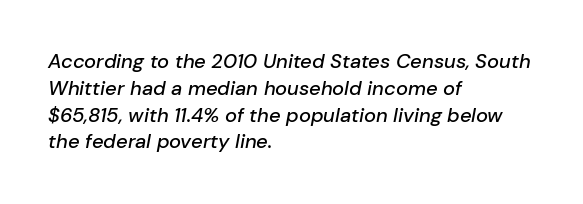
{"italic": "yes", "lean": "right", "slant_degrees": 10, "underline": "no", "align": "left", "line_spacing": "normal", "line_spacing_ratio": 1.34, "letter_spacing": "normal", "letter_spacing_em": 0.0, "glyph_px": 20}
